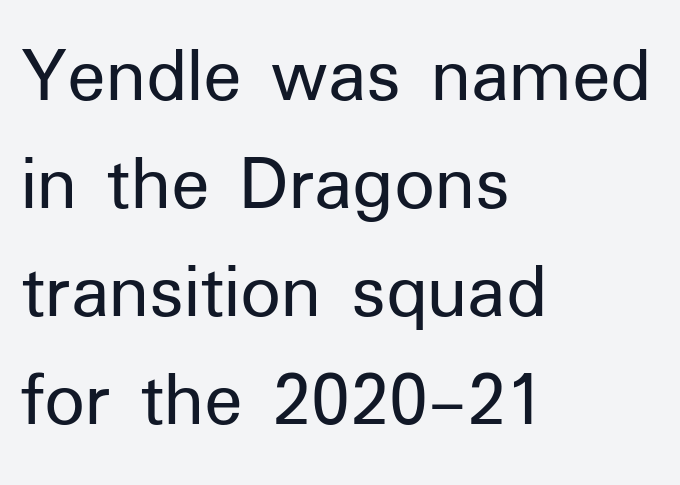
{"serif": "no", "italic": "no", "bold": "no", "weight": "regular", "width": "normal", "stroke_contrast": "low", "x_height": "medium", "monospaced": "no", "underline": "no", "align": "left", "line_spacing": "normal", "line_spacing_ratio": 1.35, "letter_spacing": "normal", "letter_spacing_em": 0.0, "glyph_px": 80}
